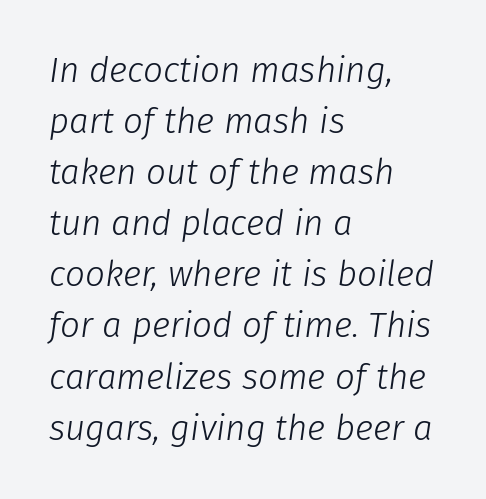
Q: Is the text bold? A: No.
Q: Is the text italic (slanted)? A: Yes, it leans right by about 8 degrees.
Q: Is the text underlined? A: No.
Q: How is the paragraph aligned? A: Left-aligned.
Q: Is the spacing between letters normal or unusually wide? A: Normal.
Q: Is the spacing between lines tight, normal or loose? A: Normal.
Q: Width (condensed, normal, or wide)? A: Normal.
Q: Stroke contrast? A: Low.
Q: x-height? A: Medium.
Q: Monospaced? A: No.
